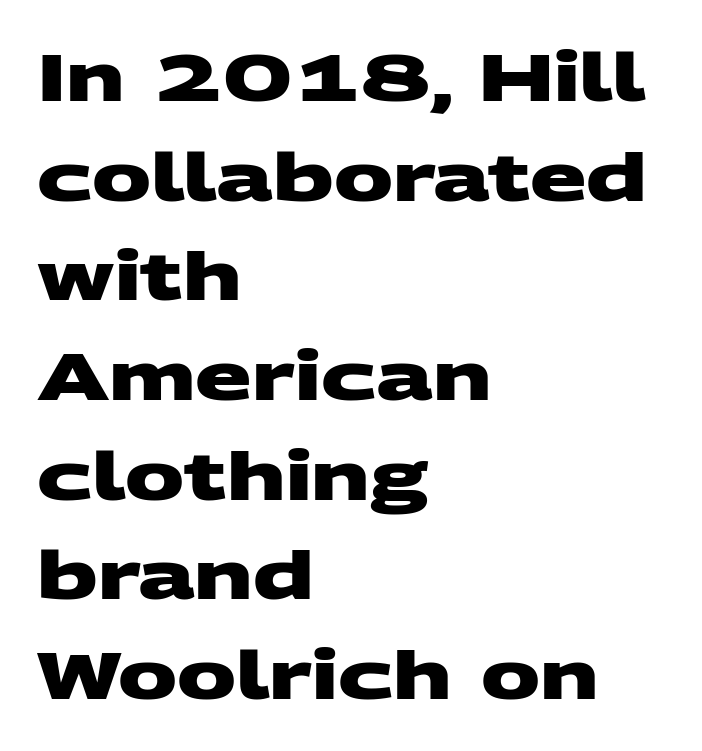
The image shows 66 px heavy, wide sans-serif type; set left-aligned, normal line spacing (1.51x), normal letter spacing, not underlined; medium stroke contrast and a large x-height.
